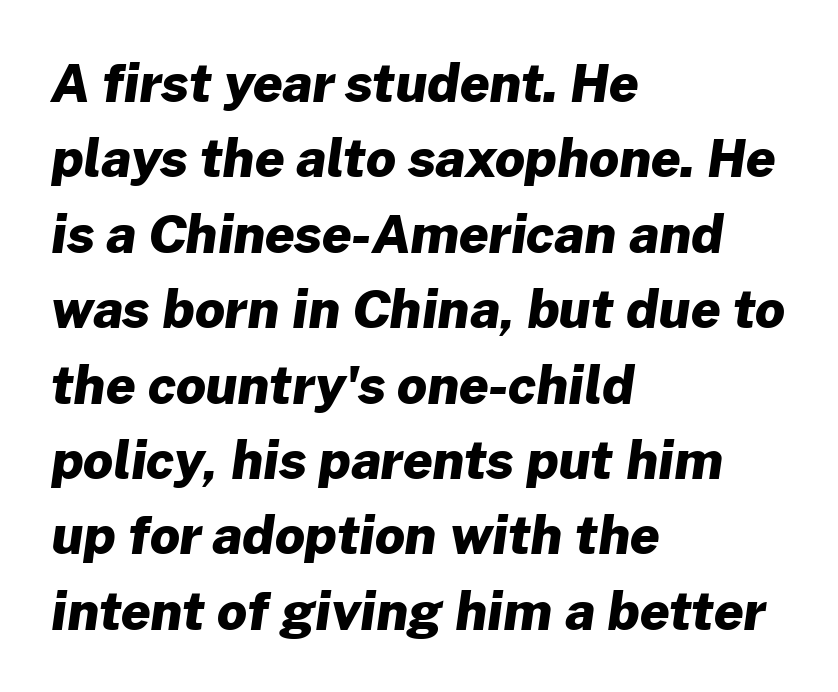
The image shows 52 px heavy sans-serif type; set left-aligned, normal line spacing (1.45x), normal letter spacing, not underlined; low stroke contrast and a medium x-height.
